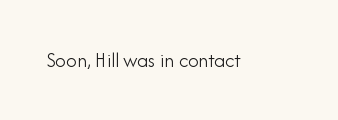
{"italic": "no", "bold": "no", "underline": "no", "letter_spacing": "normal", "letter_spacing_em": 0.0, "glyph_px": 21}
